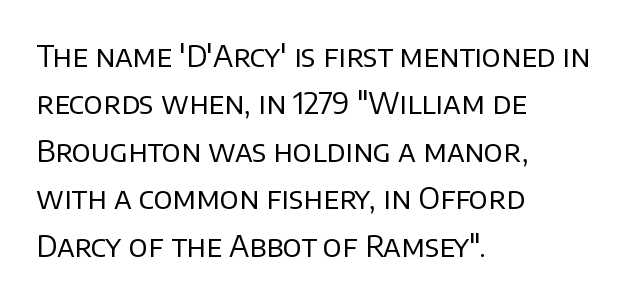
Q: Is the text bold? A: No.
Q: Is the text italic (slanted)? A: No, it is upright.
Q: Is the typeface a serif or a sans-serif typeface? A: Sans-serif.
Q: Is the text underlined? A: No.
Q: How is the paragraph aligned? A: Left-aligned.
Q: Is the spacing between letters normal or unusually wide? A: Normal.
Q: Is the spacing between lines tight, normal or loose? A: Normal.
Q: Width (condensed, normal, or wide)? A: Normal.
Q: Stroke contrast? A: Low.
Q: x-height? A: Large.
Q: Monospaced? A: No.
